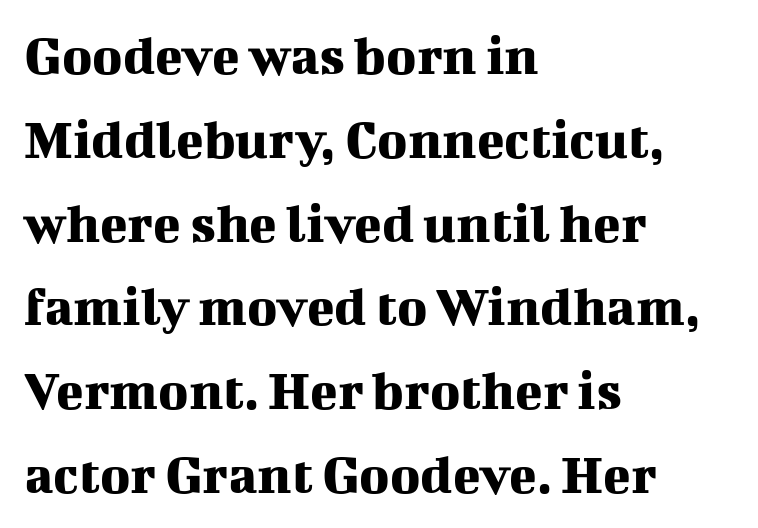
The face used here is seriffed, in the tradition of book romans. Alignment: flush left. Is this a fixed-width face? No — the glyphs have proportional, varying widths. A roman cut, with each character standing at attention. The letterforms sit shoulder to shoulder at normal distance. The area under the type is left untouched.
